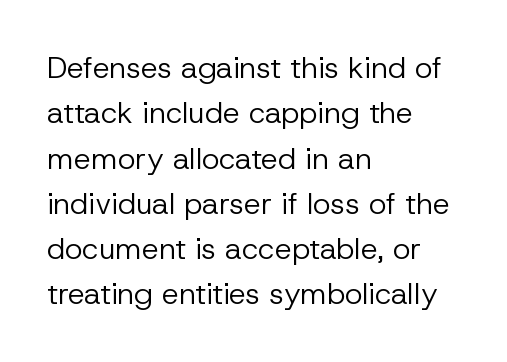
The image shows 30 px regular-weight sans-serif type, upright; set left-aligned, normal line spacing (1.51x), normal letter spacing, not underlined; low stroke contrast and a medium x-height.
